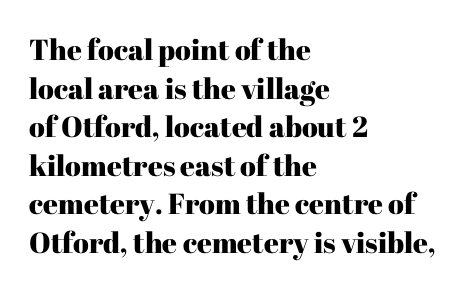
How are the letters spaced? Ordinarily, with no added tracking. Unlike a clean sans, this face finishes its strokes with serifs. Each row of text sits above clean, open space. Varying glyph widths throughout — classic text-font behaviour. Each line starts at the same left margin while the right side varies. The vertical gap from one line to the next is medium.
